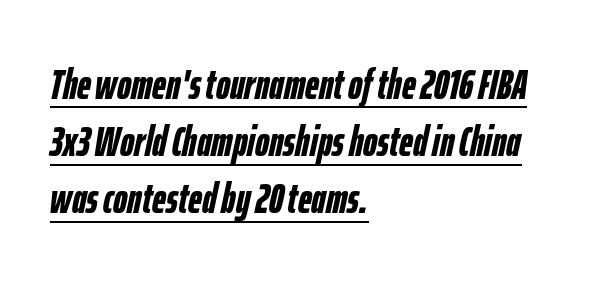
Vertically, the passage feels balanced, rows spaced as you'd expect. Line starts are locked; line ends wander. This sample uses plain, unmodified letter spacing. Its strokes are broad and dark, the hallmark of bold type. Looks like someone drew a line under every word here.
